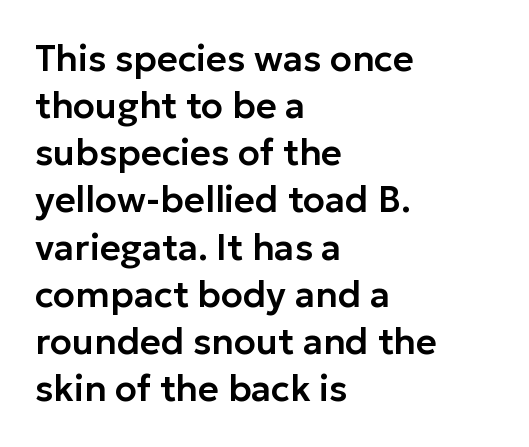
Q: Is the text italic (slanted)? A: No, it is upright.
Q: Is the typeface a serif or a sans-serif typeface? A: Sans-serif.
Q: Is the text underlined? A: No.
Q: How is the paragraph aligned? A: Left-aligned.
Q: Is the spacing between letters normal or unusually wide? A: Normal.
Q: Is the spacing between lines tight, normal or loose? A: Normal.
Q: Width (condensed, normal, or wide)? A: Normal.
Q: Stroke contrast? A: Low.
Q: x-height? A: Medium.
Q: Monospaced? A: No.
